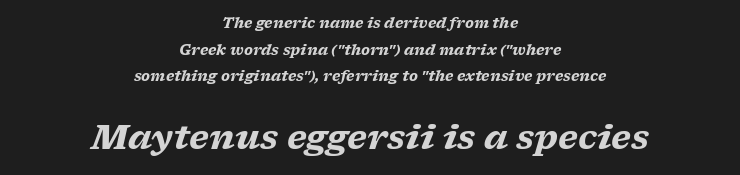
The image shows 33 px heavy, wide serif type, italic (leaning right); set centered, loose line spacing (1.9x), normal letter spacing, not underlined; the second (bottom) block is 2.36x larger; low stroke contrast and a medium x-height.
